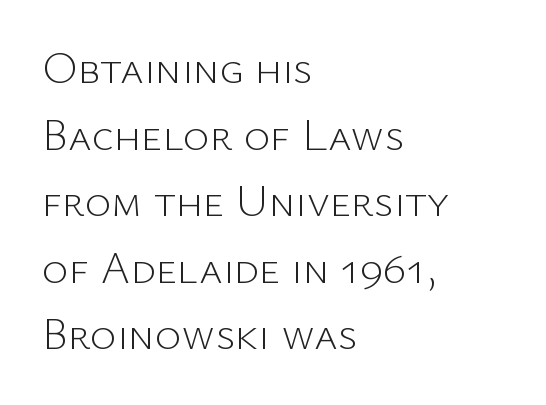
The image shows 45 px light sans-serif type, upright; set left-aligned, normal line spacing (1.48x), normal letter spacing, not underlined; low stroke contrast and a medium x-height.
